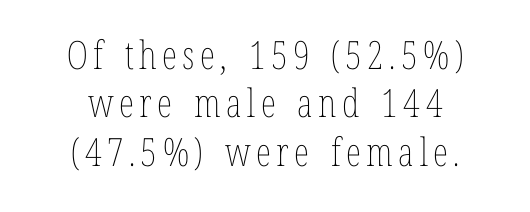
The image shows 39 px thin, condensed type, upright; set centered, line spacing 1.24x, not underlined; low stroke contrast and a medium x-height.
